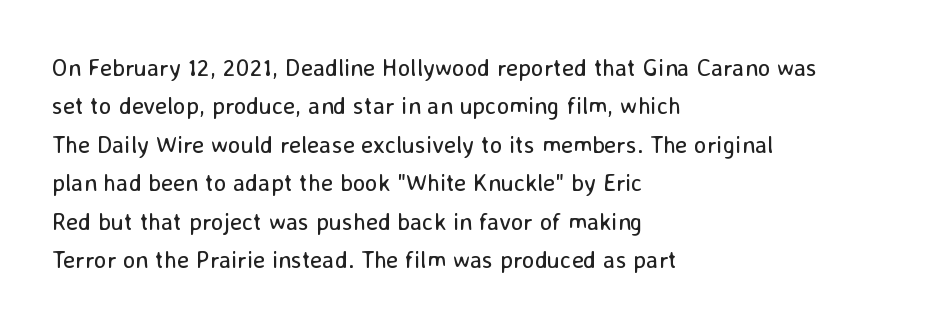
Q: Is the text bold? A: No.
Q: Is the text italic (slanted)? A: No, it is upright.
Q: Is the text underlined? A: No.
Q: How is the paragraph aligned? A: Left-aligned.
Q: Is the spacing between letters normal or unusually wide? A: Normal.
Q: Is the spacing between lines tight, normal or loose? A: Normal.
